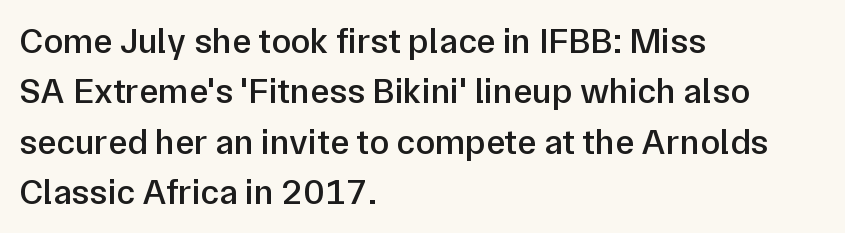
Looks like regular typesetting: each glyph gets only the width it needs. Look at the stroke-to-counter ratio: somewhat heavy, a semibold. Decoration check: the copy has no underline. Is this a sans? Yes — the strokes have no serifs. Alignment: flush left. The lettering holds an erect, upright posture throughout.
